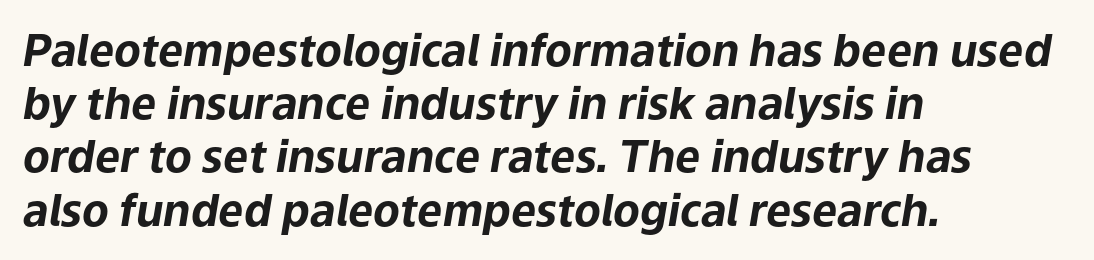
The image shows 44 px bold type, italic (leaning right); set left-aligned, line spacing 1.21x, normal letter spacing, not underlined; low stroke contrast and a medium x-height.
